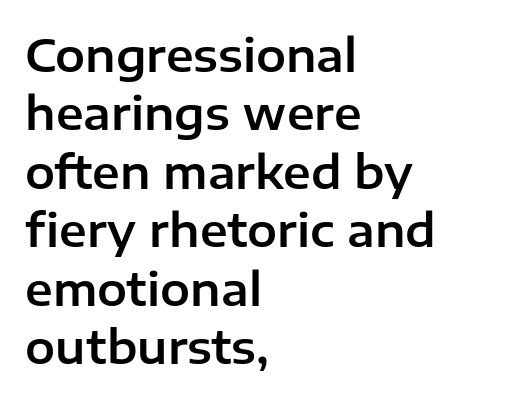
Rows of type keep a routine distance in the vertical direction. Check where the strokes stop: nothing finishes them off — pure sans. Does extra space separate the letters? No, they use regular spacing. Every character sits straight up, as roman type does.
